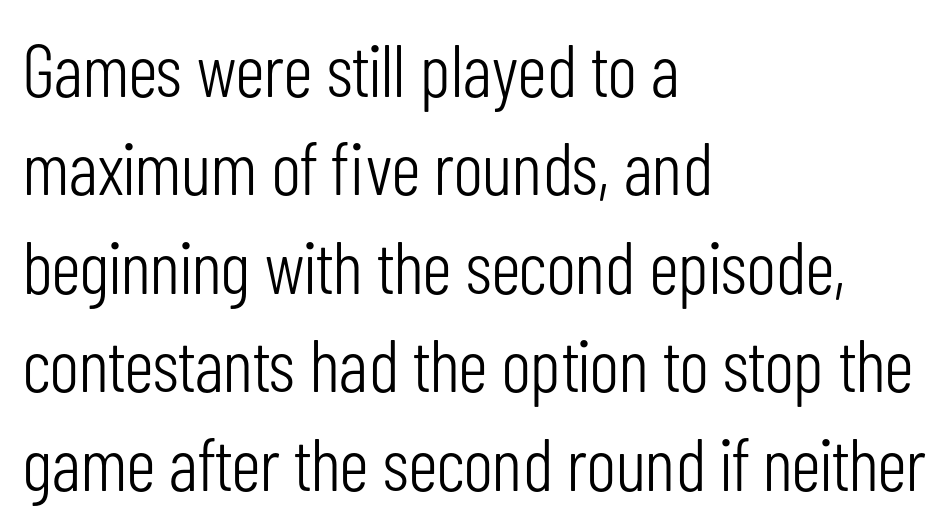
A typesetter would call this leading conventional body-copy spacing. The face looks like a standard text weight, possibly lighter. Nothing unusual about the tracking: characters are spaced as the font intends. Honestly, there is no underline to notice here at all. The type sits square on the baseline with zero lean.
